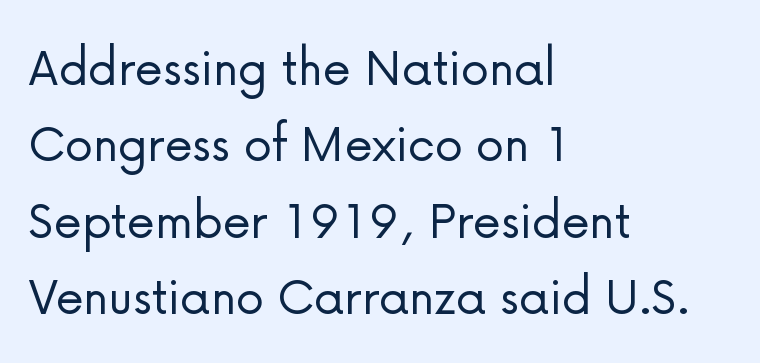
{"serif": "no", "italic": "no", "bold": "no", "weight": "light", "width": "normal", "stroke_contrast": "low", "x_height": "medium", "monospaced": "no", "underline": "no", "align": "left", "line_spacing": "normal", "line_spacing_ratio": 1.34, "letter_spacing": "normal", "letter_spacing_em": 0.0, "glyph_px": 57}
